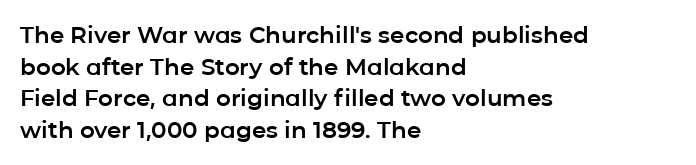
The image shows 23 px text type, upright; set left-aligned, normal line spacing (1.38x), normal letter spacing, not underlined.
